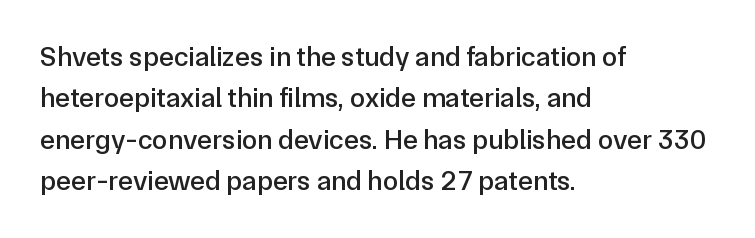
Left-aligned paragraph, ragged on the right. Notice how the stems are strictly vertical — no italics here. Varying glyph widths throughout — classic text-font behaviour. This block has exactly the height ordinary leading produces. Stroke terminals: plain, sans-serif. Glyph-to-glyph distance matches everyday printed text.
